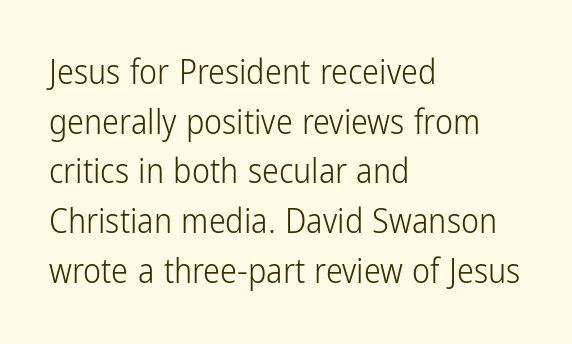
{"serif": "no", "italic": "no", "bold": "no", "weight": "light", "width": "condensed", "stroke_contrast": "low", "x_height": "medium", "monospaced": "no", "underline": "no", "align": "left", "line_spacing": "normal", "line_spacing_ratio": 1.46, "letter_spacing": "normal", "letter_spacing_em": 0.0, "glyph_px": 34}
